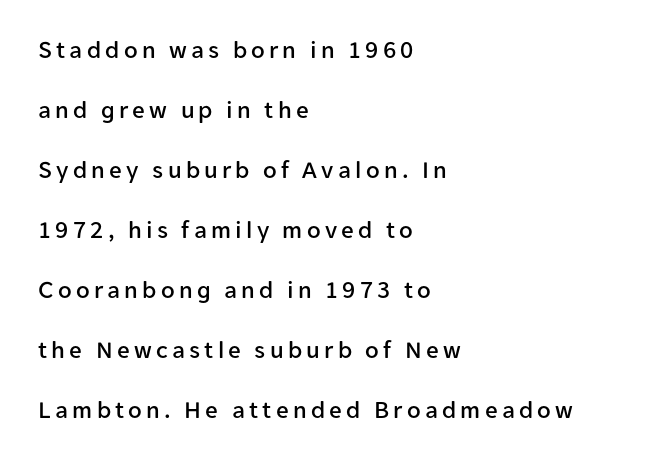
Q: Is the text italic (slanted)? A: No, it is upright.
Q: Is the text underlined? A: No.
Q: How is the paragraph aligned? A: Left-aligned.
Q: Is the spacing between lines tight, normal or loose? A: Loose.
